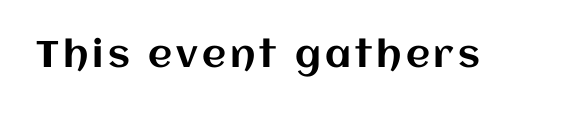
Q: Is the text italic (slanted)? A: No, it is upright.
Q: Is the text underlined? A: No.
Q: Width (condensed, normal, or wide)? A: Normal.
Q: Stroke contrast? A: Medium.
Q: x-height? A: Large.
Q: Monospaced? A: No.
